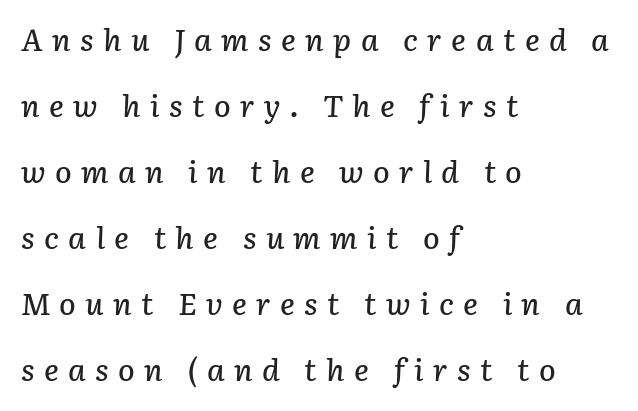
{"italic": "yes", "lean": "right", "slant_degrees": 3, "width": "normal", "stroke_contrast": "low", "x_height": "medium", "monospaced": "no", "underline": "no", "align": "left", "line_spacing": "loose", "line_spacing_ratio": 2.13, "letter_spacing": "wide", "letter_spacing_em": 0.3, "glyph_px": 31}
